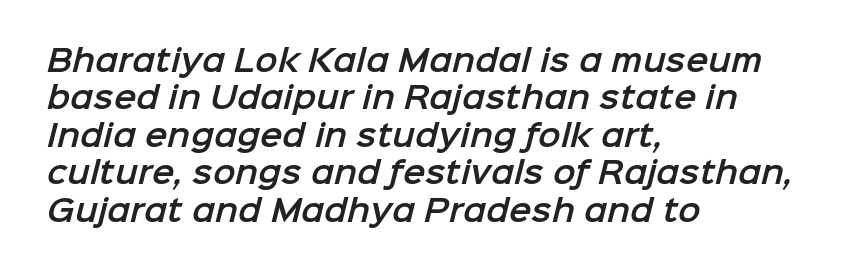
Looks like regular typesetting: each glyph gets only the width it needs. Words appear dense and cohesive because spacing is normal. Unmarked baselines from the first word to the last. Is the block centered? No — it sits flush against the left margin. Successive baselines arrive at the customary interval. Regarding serifs, this sample does without them.
